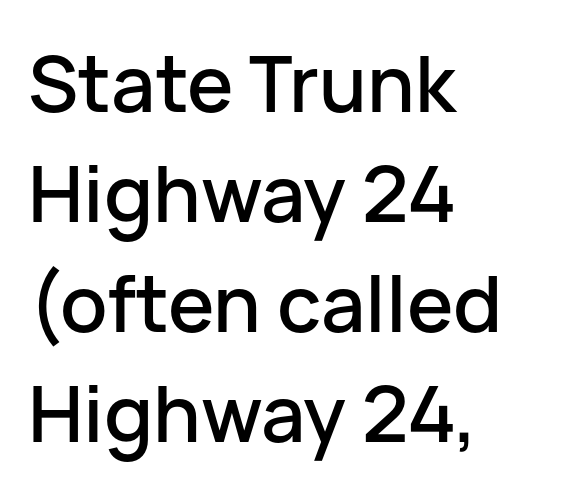
{"serif": "no", "italic": "no", "width": "normal", "stroke_contrast": "low", "x_height": "medium", "monospaced": "no", "underline": "no", "align": "left", "line_spacing": "normal", "line_spacing_ratio": 1.41, "letter_spacing": "normal", "letter_spacing_em": 0.0, "glyph_px": 78}
